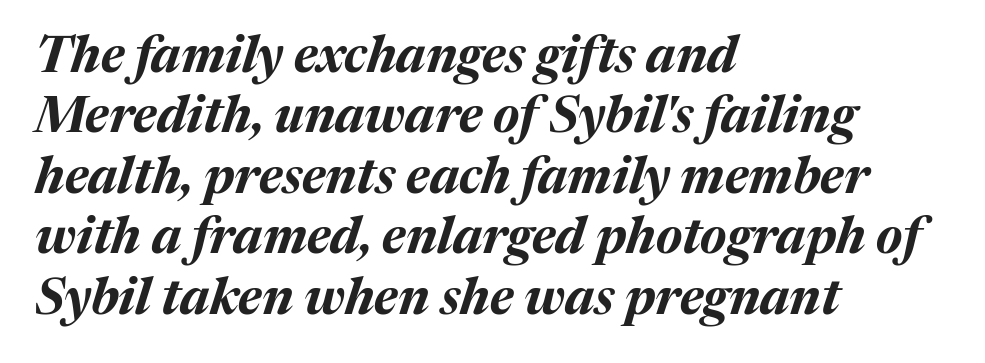
The image shows 50 px bold type, italic (leaning right); set left-aligned, line spacing 1.21x, normal letter spacing, not underlined; medium stroke contrast and a medium x-height.
